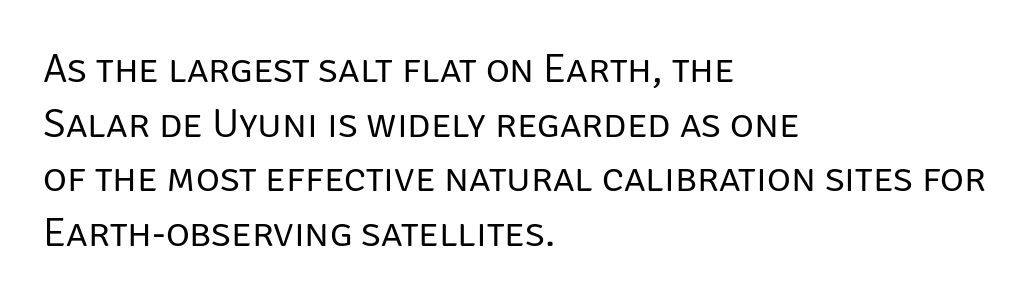
{"serif": "no", "italic": "no", "bold": "no", "weight": "regular", "width": "normal", "stroke_contrast": "low", "x_height": "large", "monospaced": "no", "underline": "no", "align": "left", "line_spacing": "normal", "line_spacing_ratio": 1.33, "letter_spacing": "normal", "letter_spacing_em": 0.0, "glyph_px": 41}
